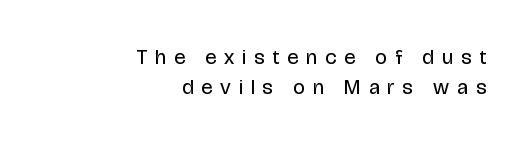
{"italic": "no", "bold": "no", "underline": "no", "align": "right", "line_spacing": "normal", "line_spacing_ratio": 1.41, "letter_spacing": "wide", "letter_spacing_em": 0.38, "glyph_px": 21}
